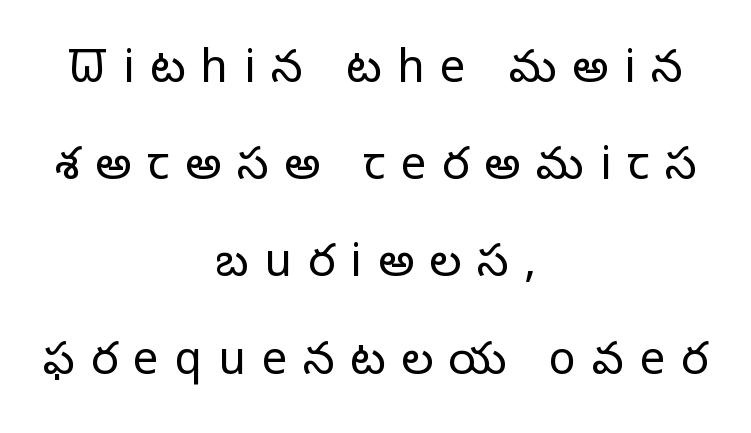
The image shows 45 px light sans-serif type, upright; set centered, loose line spacing (2.16x), unusually wide letter spacing (+0.35 em), not underlined; low stroke contrast and a medium x-height.
